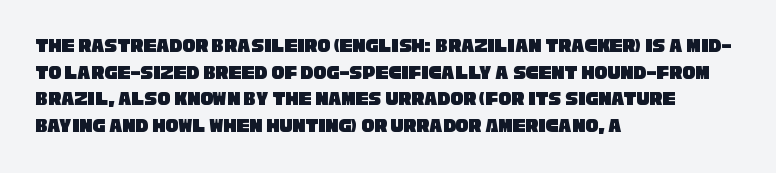
Q: Is the text underlined? A: No.
Q: How is the paragraph aligned? A: Left-aligned.
Q: Is the spacing between letters normal or unusually wide? A: Normal.
Q: Is the spacing between lines tight, normal or loose? A: Normal.
